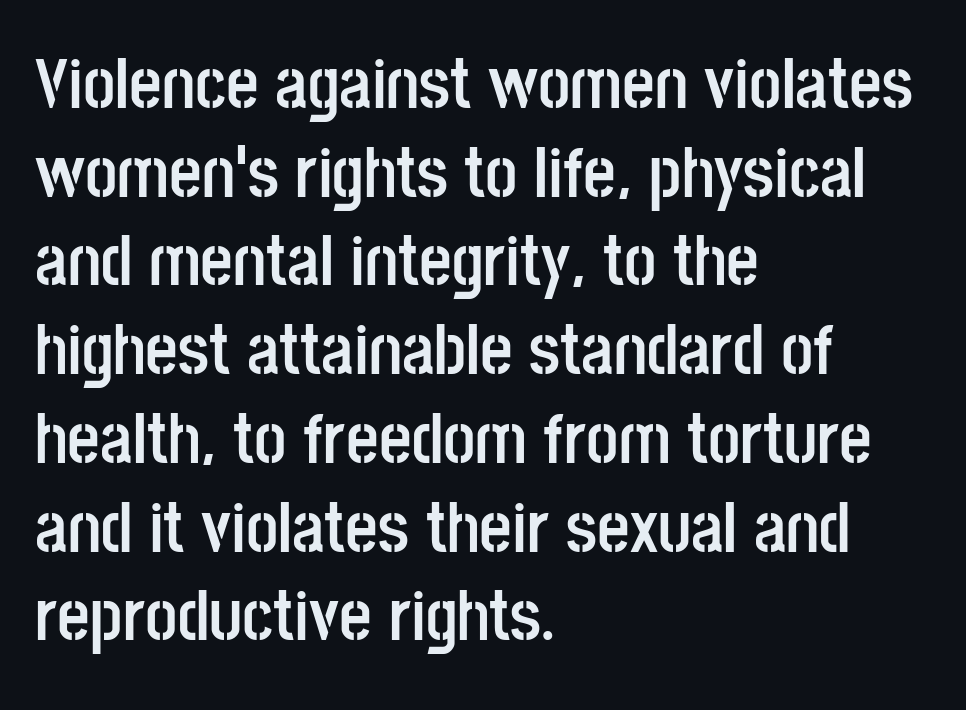
These lines keep a tight, regular rhythm from letter to letter. Heavy-handed strokes throughout: this text is bold. The strip under each line holds only bare page. Each letter's strokes conclude bluntly, with no projecting serifs. The typography opts for an upright posture over an oblique one. The vertical gap from one line to the next is medium.
